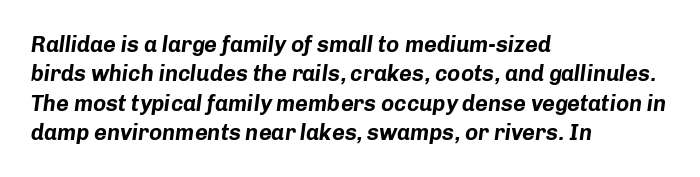
{"italic": "yes", "lean": "right", "slant_degrees": 8, "bold": "yes", "underline": "no", "align": "left", "line_spacing": "normal", "line_spacing_ratio": 1.33, "letter_spacing": "normal", "letter_spacing_em": 0.0, "glyph_px": 22}
